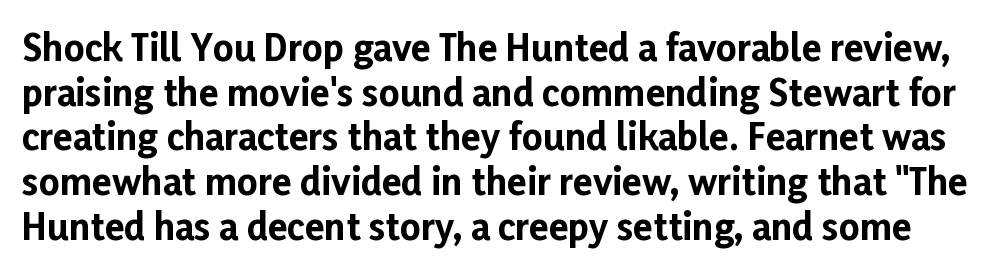
The image shows 36 px bold sans-serif type, upright; set line spacing 1.24x, normal letter spacing, not underlined; low stroke contrast and a medium x-height.
